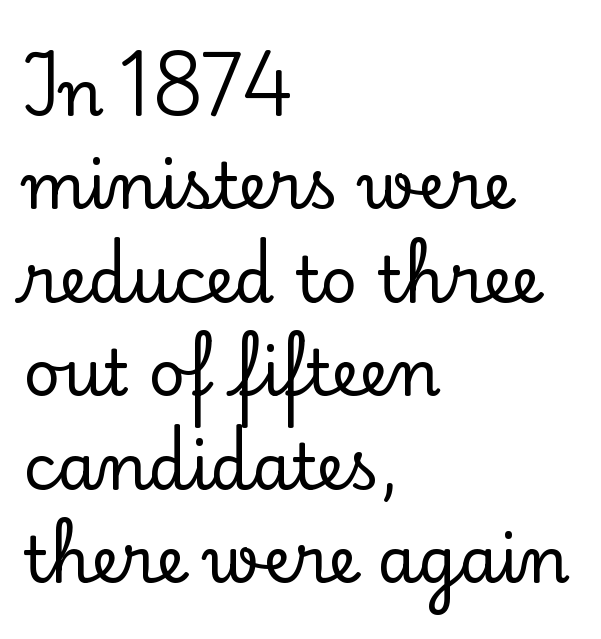
{"serif": "yes", "italic": "no", "width": "normal", "stroke_contrast": "low", "x_height": "small", "monospaced": "no", "underline": "no", "align": "left", "line_spacing": "normal", "line_spacing_ratio": 1.46, "letter_spacing": "normal", "letter_spacing_em": 0.0, "glyph_px": 64}
